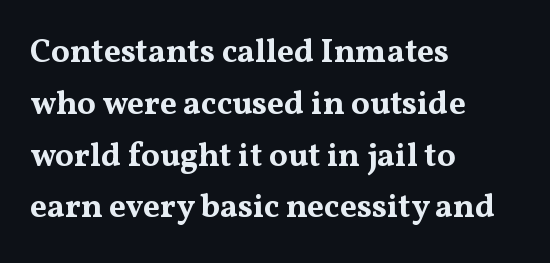
Bold? Absolutely — the strokes are thick and heavy. Clear beneath every line of the passage. Is this a fixed-width face? No — the glyphs have proportional, varying widths. The letters stand straight up with perfectly vertical stems.
